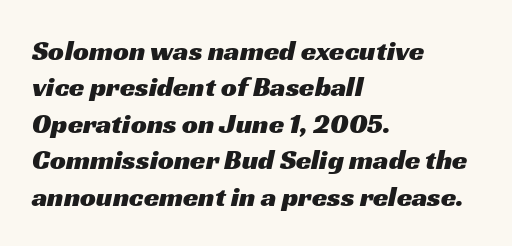
The font family rendered here belongs to the sans-serif group. The rendering uses a moderate line-height, typical for paragraphs. Students, note that the glyphs here touch the page at normal intervals. Each row of text sits above clean, open space. The passage is arranged the way most books set body copy — flush left.
